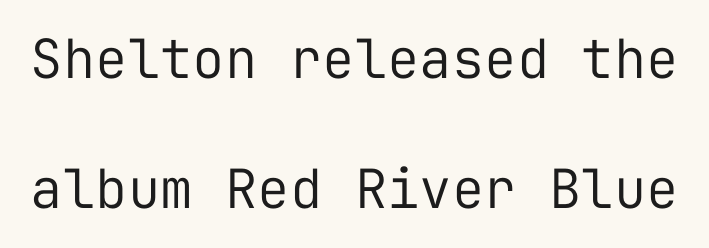
Q: Is the text bold? A: No.
Q: Is the text italic (slanted)? A: No, it is upright.
Q: Is the typeface a serif or a sans-serif typeface? A: Sans-serif.
Q: Is the text underlined? A: No.
Q: Is the spacing between letters normal or unusually wide? A: Normal.
Q: Is the spacing between lines tight, normal or loose? A: Loose.
Q: Width (condensed, normal, or wide)? A: Normal.
Q: Stroke contrast? A: Low.
Q: x-height? A: Medium.
Q: Monospaced? A: Yes.
